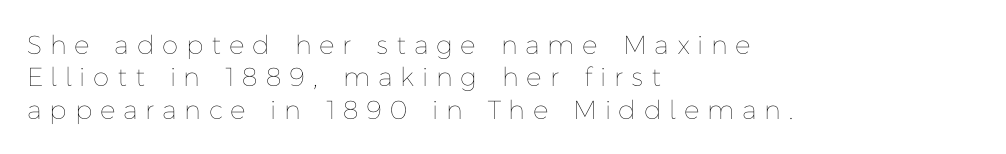
{"italic": "no", "bold": "no", "underline": "no", "align": "left", "line_spacing": "normal", "line_spacing_ratio": 1.25, "letter_spacing": "wide", "letter_spacing_em": 0.36, "glyph_px": 26}
